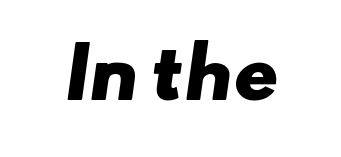
{"serif": "no", "bold": "yes", "weight": "heavy", "width": "wide", "stroke_contrast": "low", "x_height": "small", "monospaced": "no", "underline": "no", "letter_spacing": "normal", "letter_spacing_em": 0.0, "glyph_px": 68}
